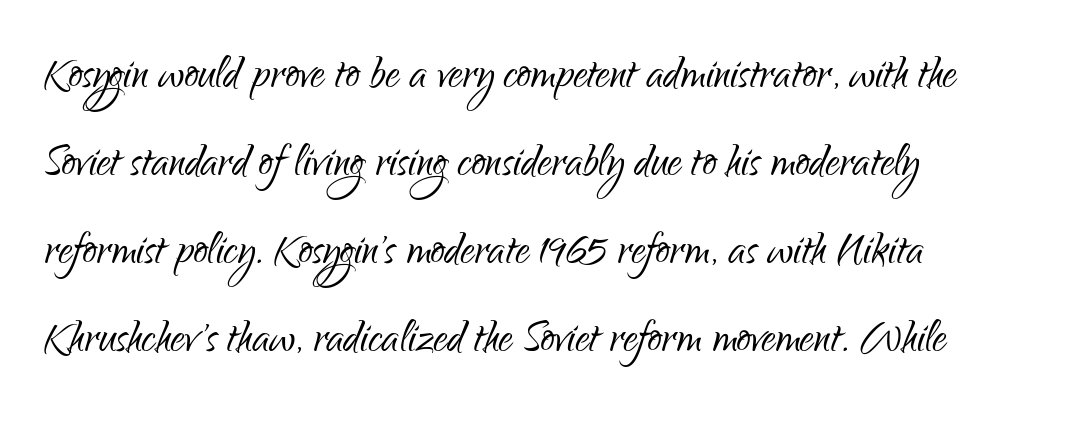
Words appear dense and cohesive because spacing is normal. A sans-serif font was chosen for this passage. Descender tails drop into unmarked territory. The compositor pushed each line to the left boundary.
